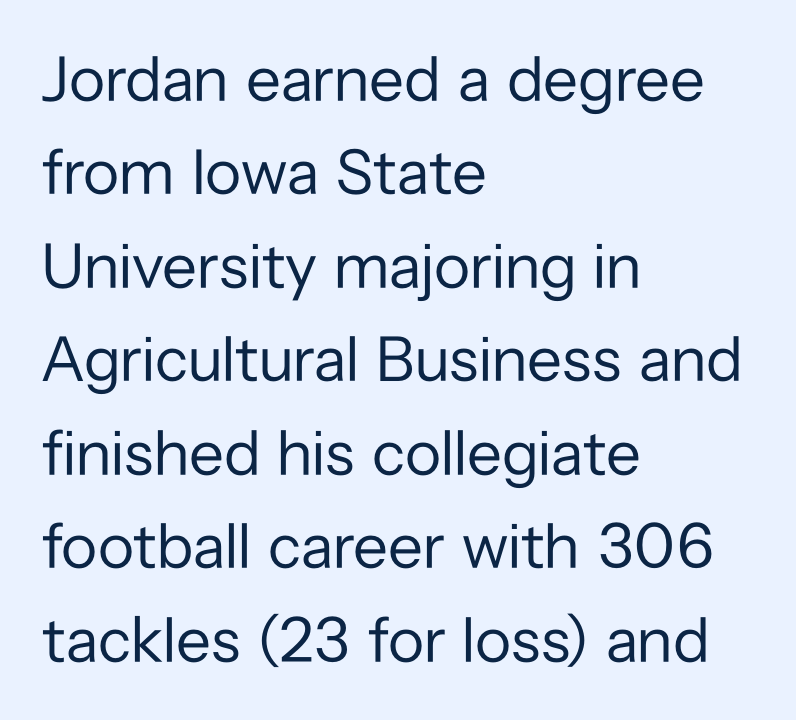
The type is set solid horizontally, with unmodified tracking. The words here are not underlined. This is the regular roman posture of the typeface. On a weight scale, this lands at 450 or below. Each letter keeps its own natural width here, so spacing adapts to shape. The space between consecutive lines is moderate.
